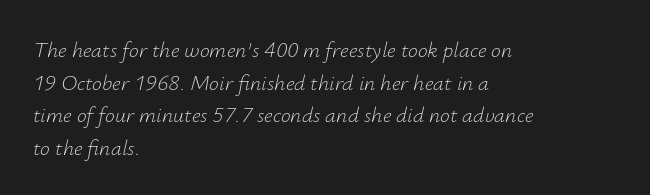
A typesetter would call this zero additional tracking. Caption: face not bold, strokes unweighted. Tall strokes in this sample are angled rather than plumb. The strip under each line holds only bare page. If you measured baseline to baseline, you'd find a middling distance.
